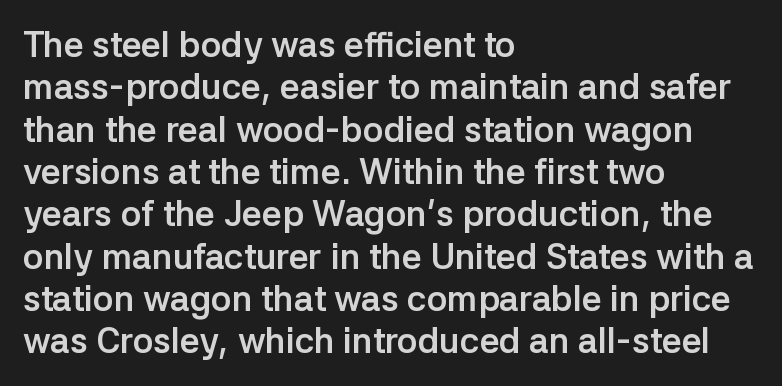
A clean baseline with only descenders dipping below it. Is the type bold? Yes — the strokes are clearly thick and heavy. Proportional: the letters do not fall into vertical columns. Glyph-to-glyph distance matches everyday printed text.
